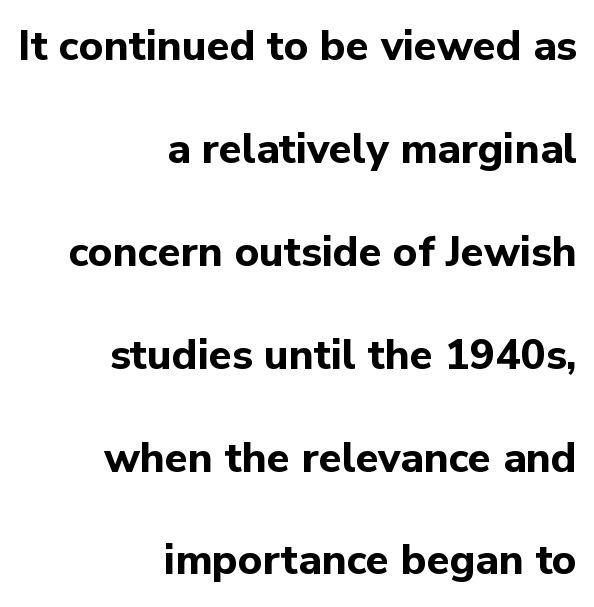
These lines are composed in type without serifs. The letters advance in unequal steps, a hallmark of proportional type. Every row of glyphs terminates at an identical x-position on the right. Type without underlining. The line-height multiplier appears high, well above default.
